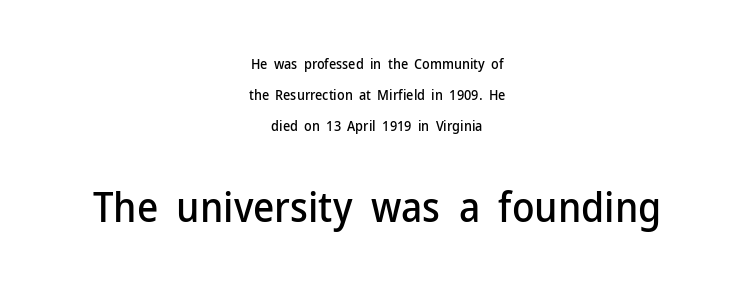
The image shows 41 px sans-serif type, upright; set centered, loose line spacing (2.23x), normal letter spacing, not underlined; the second (bottom) block is 2.93x larger; low stroke contrast and a medium x-height.
